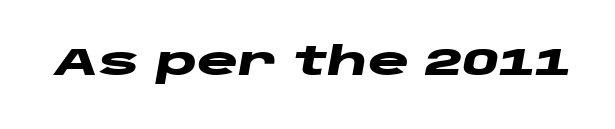
The image shows 39 px heavy, wide type, italic (leaning right); set normal letter spacing, not underlined; low stroke contrast and a large x-height.
